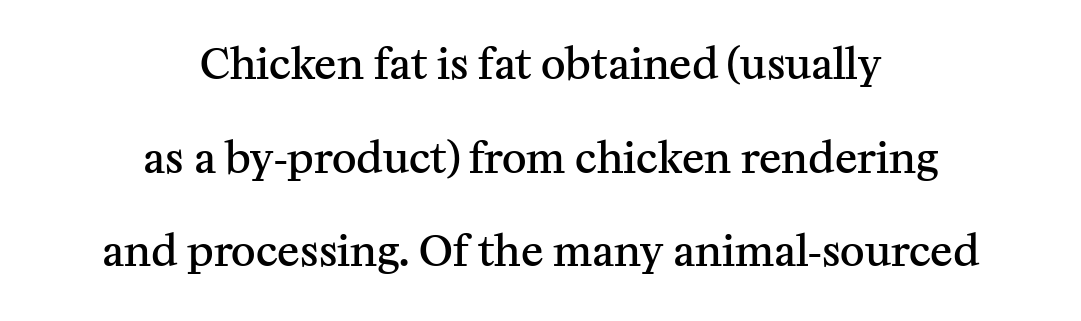
What weight is shown? A semibold, between regular and bold. Character widths vary here, with narrow letters taking less room than wide ones. Has an underline been added? It has not. Yep, those are serifs on the letters.
